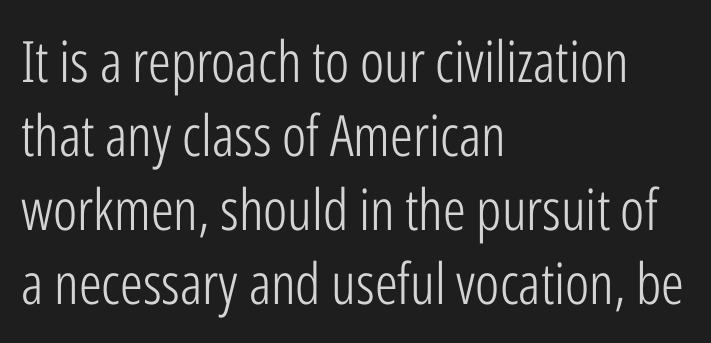
Q: Is the text bold? A: No.
Q: Is the text italic (slanted)? A: No, it is upright.
Q: Is the typeface a serif or a sans-serif typeface? A: Sans-serif.
Q: Is the text underlined? A: No.
Q: How is the paragraph aligned? A: Left-aligned.
Q: Is the spacing between letters normal or unusually wide? A: Normal.
Q: Is the spacing between lines tight, normal or loose? A: Normal.
Q: Width (condensed, normal, or wide)? A: Condensed.
Q: Stroke contrast? A: Low.
Q: x-height? A: Medium.
Q: Monospaced? A: No.
